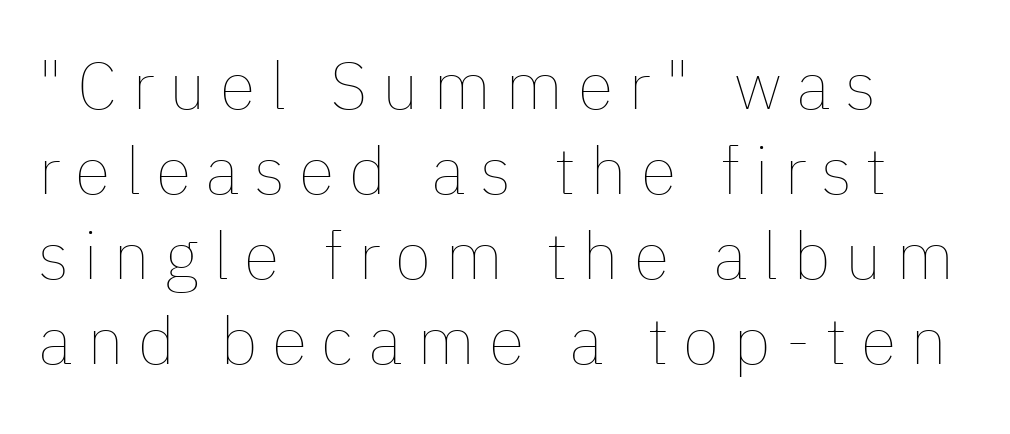
{"italic": "no", "bold": "no", "weight": "thin", "width": "normal", "stroke_contrast": "low", "x_height": "medium", "monospaced": "no", "underline": "no", "align": "left", "line_spacing": "normal", "line_spacing_ratio": 1.29, "letter_spacing": "wide", "letter_spacing_em": 0.22, "glyph_px": 66}
